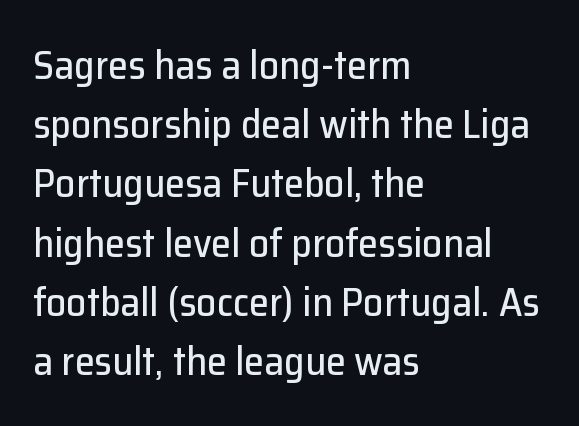
Q: Is the text italic (slanted)? A: No, it is upright.
Q: Is the typeface a serif or a sans-serif typeface? A: Sans-serif.
Q: Is the text underlined? A: No.
Q: How is the paragraph aligned? A: Left-aligned.
Q: Is the spacing between letters normal or unusually wide? A: Normal.
Q: Is the spacing between lines tight, normal or loose? A: Normal.
Q: Width (condensed, normal, or wide)? A: Normal.
Q: Stroke contrast? A: Low.
Q: x-height? A: Medium.
Q: Monospaced? A: No.
